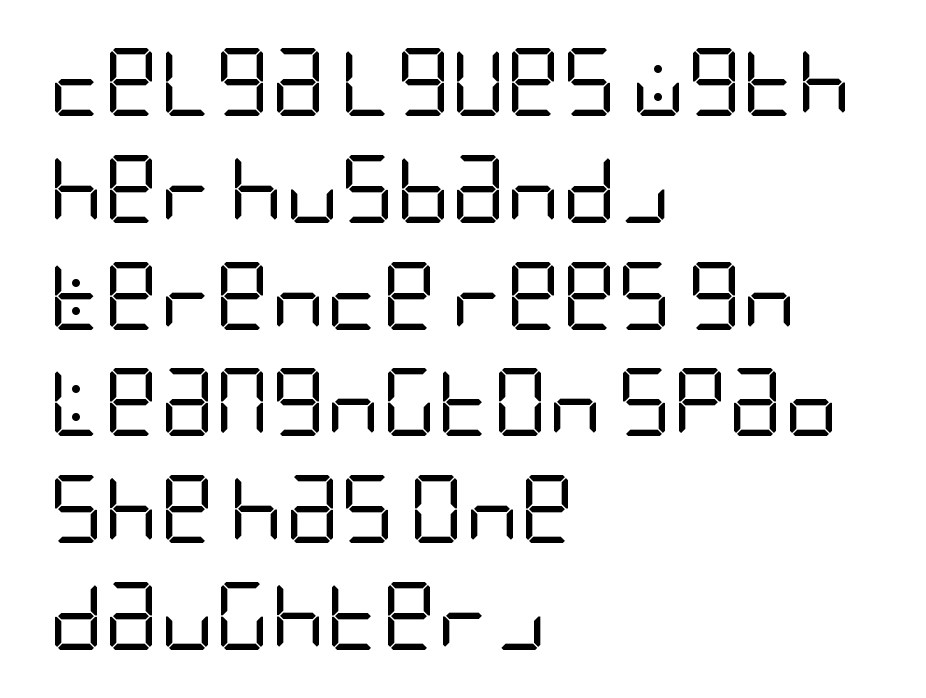
Bare-footed words on every line. Grotesque or geometric, the face here clearly has no serifs. If you measured baseline to baseline, you'd find a middling distance. Heft: none added — not bold. Honestly, the letter spacing is just normal — you wouldn't notice it. Teacher's note: observe the even left margin — that is flush-left alignment.
